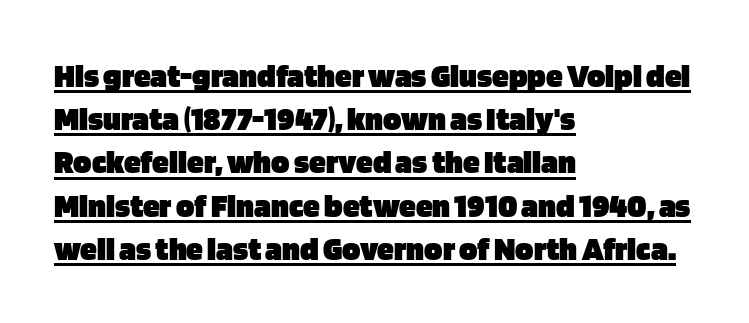
The image shows 34 px heavy sans-serif type, upright; set left-aligned, normal line spacing (1.27x), normal letter spacing, underlined; low stroke contrast and a large x-height.
